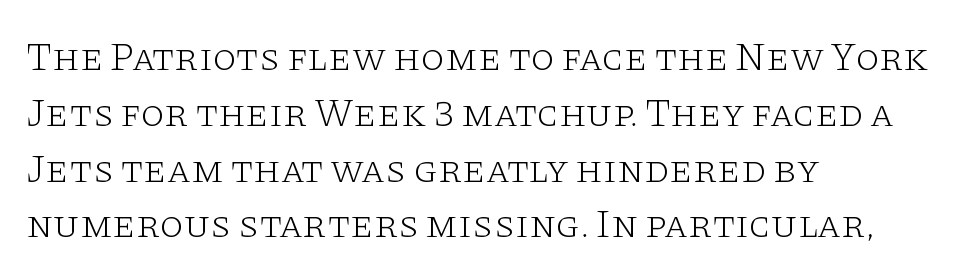
Q: Is the text bold? A: No.
Q: Is the text italic (slanted)? A: No, it is upright.
Q: Is the typeface a serif or a sans-serif typeface? A: Serif.
Q: Is the text underlined? A: No.
Q: How is the paragraph aligned? A: Left-aligned.
Q: Is the spacing between letters normal or unusually wide? A: Normal.
Q: Is the spacing between lines tight, normal or loose? A: Normal.
Q: Width (condensed, normal, or wide)? A: Wide.
Q: Stroke contrast? A: Low.
Q: x-height? A: Large.
Q: Monospaced? A: No.
